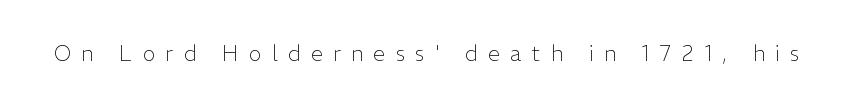
Q: Is the text bold? A: No.
Q: Is the text italic (slanted)? A: No, it is upright.
Q: Is the text underlined? A: No.
Q: Is the spacing between letters normal or unusually wide? A: Unusually wide.
